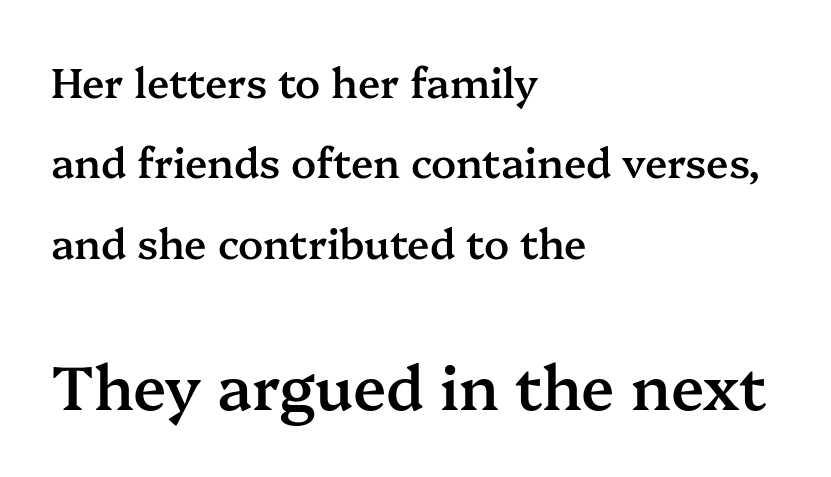
{"serif": "yes", "italic": "no", "bold": "semi", "weight": "semibold", "width": "normal", "stroke_contrast": "medium", "x_height": "medium", "monospaced": "no", "underline": "no", "align": "left", "line_spacing": "loose", "line_spacing_ratio": 1.96, "letter_spacing": "normal", "letter_spacing_em": 0.0, "larger_block": "second", "size_ratio": 1.49, "glyph_px": 61}
